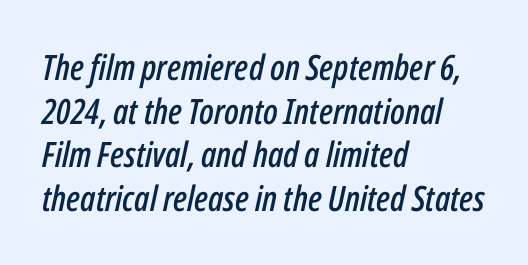
{"italic": "yes", "lean": "right", "slant_degrees": 12, "width": "condensed", "stroke_contrast": "low", "x_height": "medium", "monospaced": "no", "underline": "no", "align": "left", "line_spacing": "normal", "line_spacing_ratio": 1.25, "letter_spacing": "normal", "letter_spacing_em": 0.0, "glyph_px": 35}
